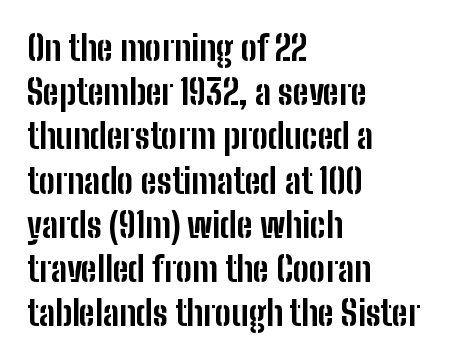
Plenty of ink on the page — the face is bold. Horizontal bands of white between lines are of average thickness. These lines are composed in type without serifs. Spacing verdict: proportional, widths tailored to each character. These lines keep a tight, regular rhythm from letter to letter. Posture: upright roman.
